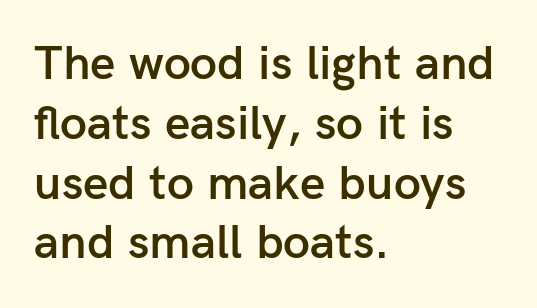
{"serif": "no", "italic": "no", "bold": "semi", "weight": "semibold", "width": "normal", "stroke_contrast": "low", "x_height": "medium", "monospaced": "no", "underline": "no", "align": "left", "line_spacing_ratio": 1.22, "letter_spacing": "normal", "letter_spacing_em": 0.0, "glyph_px": 49}
